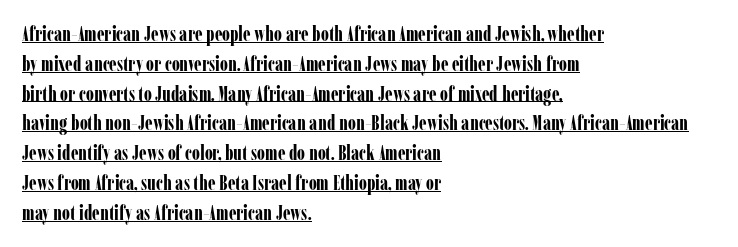
{"italic": "no", "bold": "yes", "underline": "yes", "align": "left", "line_spacing": "normal", "line_spacing_ratio": 1.49, "letter_spacing": "normal", "letter_spacing_em": 0.0, "glyph_px": 20}
